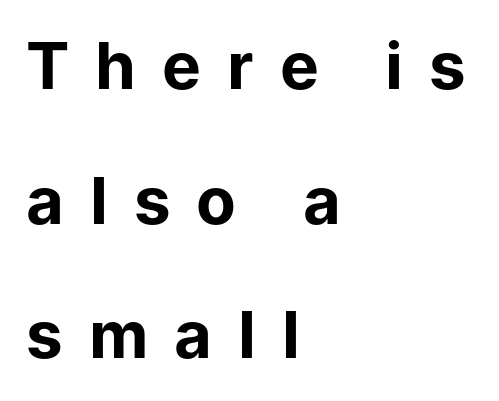
Has an underline been added? It has not. To sum up the face: it is a sans, with no serifs. Substantial extra tracking has been applied to these lines. Here the designer chose a conventional face with non-uniform glyph widths.
